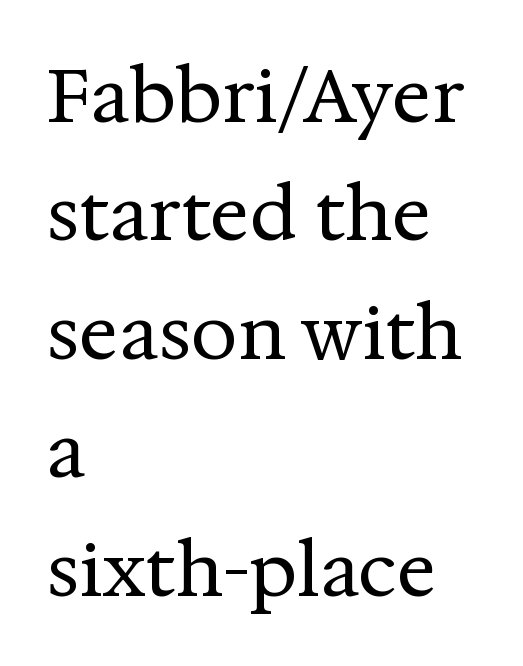
The image shows 74 px regular-weight serif type, upright; set left-aligned, normal line spacing (1.6x), normal letter spacing, not underlined; medium stroke contrast and a medium x-height.
